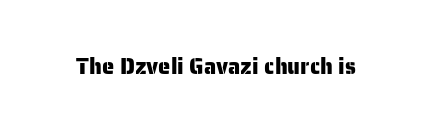
The image shows 22 px text type, upright; set normal letter spacing, not underlined.
